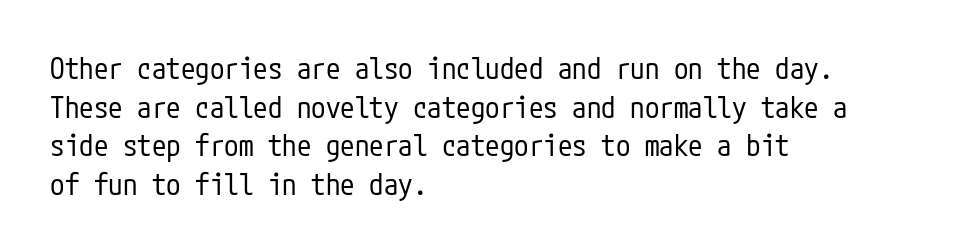
The image shows 29 px regular-weight, condensed sans-serif type, upright; set left-aligned, normal line spacing (1.33x), normal letter spacing, not underlined; low stroke contrast and a medium x-height.
